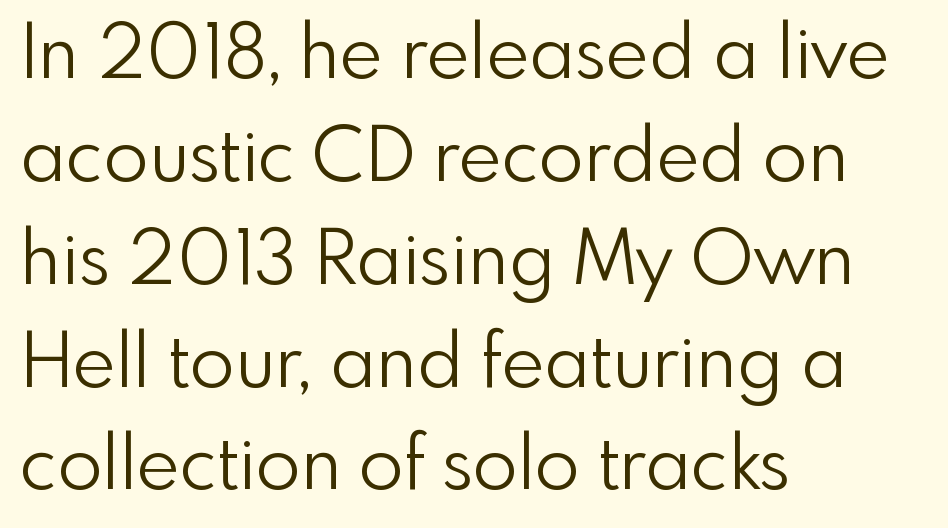
Decoration check: the copy has no underline. Ink coverage per letter is moderate at most. The typesetter chose a ragged-right arrangement here. Students, observe: this is what conventionally led text looks like. The rendering uses natural spacing where letterforms have individual widths.
